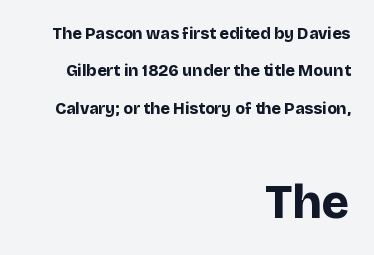
Students, observe: this is what heavily led, spacious text looks like. Each letter keeps its own natural width here, so spacing adapts to shape. The gap between lines stays unmarked. Weight: bold. Inter-character spacing is left at the font's built-in metrics. Horizontal alignment here is rightward, an uncommon choice for prose.
